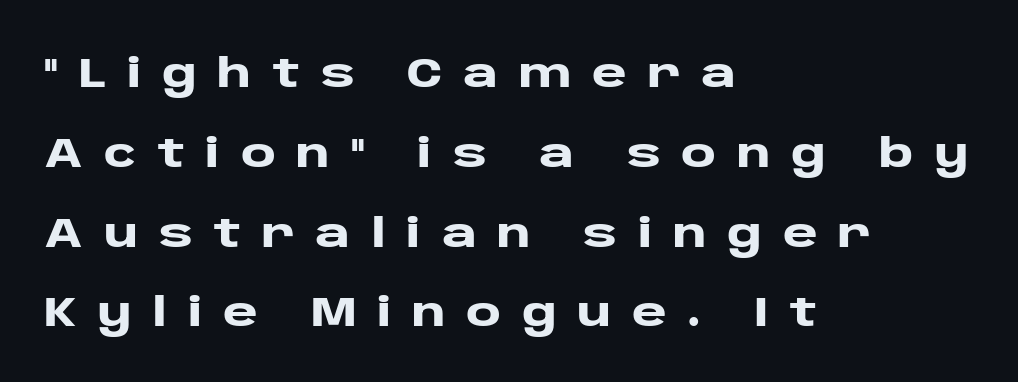
{"serif": "no", "italic": "no", "bold": "yes", "weight": "heavy", "width": "wide", "stroke_contrast": "low", "x_height": "large", "monospaced": "no", "underline": "no", "align": "left", "line_spacing": "loose", "line_spacing_ratio": 1.9, "letter_spacing": "wide", "letter_spacing_em": 0.49, "glyph_px": 42}
